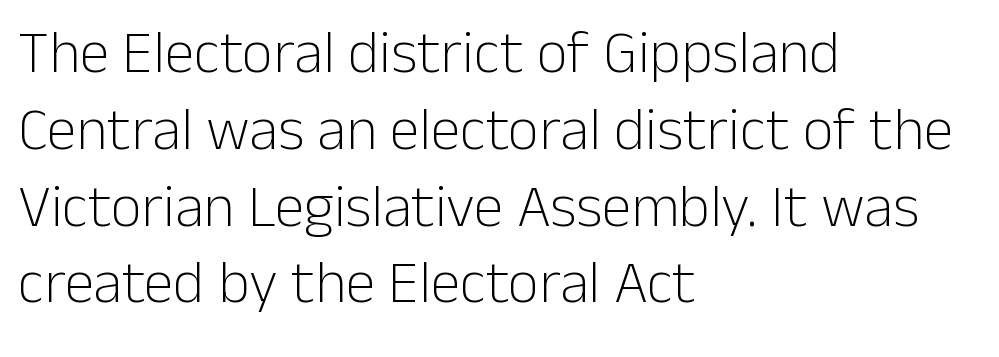
The image shows 60 px light sans-serif type, upright; set left-aligned, normal line spacing (1.28x), normal letter spacing, not underlined; low stroke contrast and a medium x-height.
